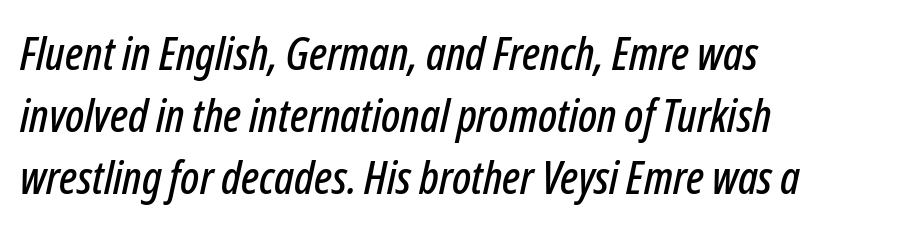
The image shows 46 px condensed type, italic (leaning right); set left-aligned, normal line spacing (1.35x), normal letter spacing, not underlined; low stroke contrast and a medium x-height.
